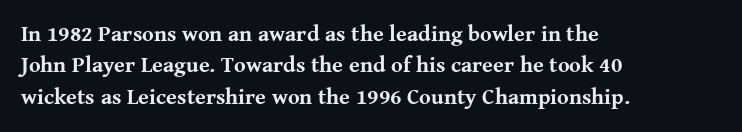
The image shows 22 px bold type, upright; set left-aligned, normal line spacing (1.43x), normal letter spacing, not underlined.
